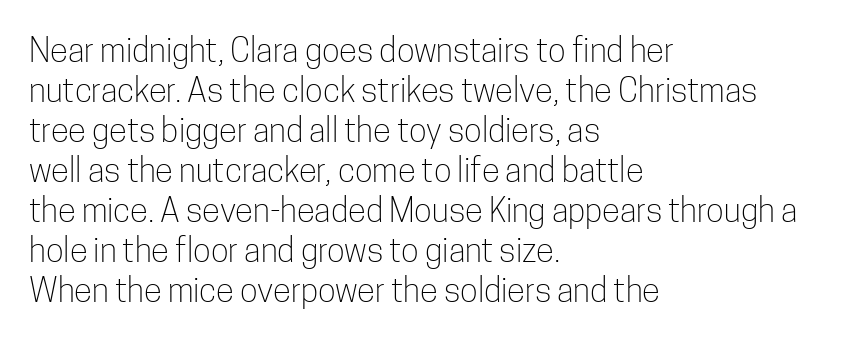
Grotesque or geometric, the face here clearly has no serifs. One-word summary of the alignment: left. The letters stand straight up with perfectly vertical stems. A typesetter would call this proportional, since set widths differ per character. The passage shown is not underscored anywhere.
